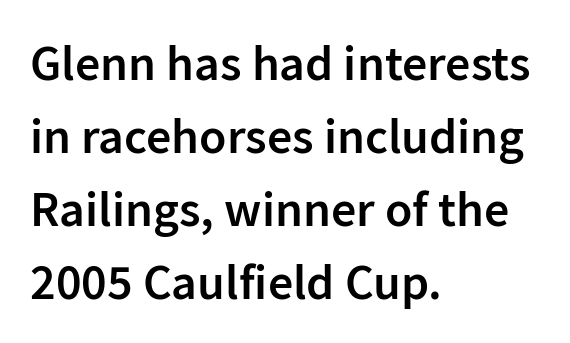
The font's upright variant was chosen for this text. Unlike a traditional serif, this face leaves its strokes unadorned. Reading down the block, your eye returns to a fixed left position each line. A semibold gives these letters moderate extra thickness, short of bold. The letters advance in unequal steps, a hallmark of proportional type. How are the letters spaced? Ordinarily, with no added tracking.
